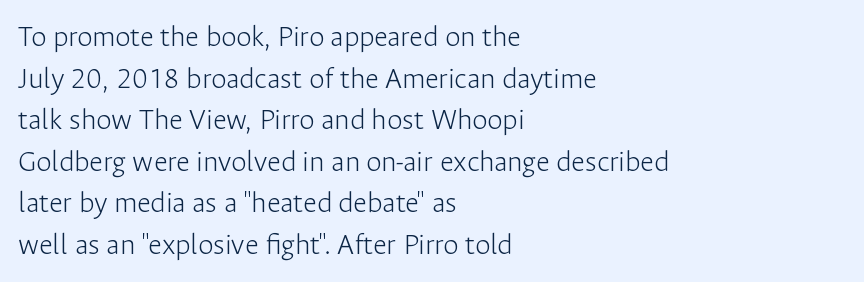
Q: Is the text bold? A: No.
Q: Is the text italic (slanted)? A: No, it is upright.
Q: Is the typeface a serif or a sans-serif typeface? A: Sans-serif.
Q: Is the text underlined? A: No.
Q: How is the paragraph aligned? A: Left-aligned.
Q: Is the spacing between letters normal or unusually wide? A: Normal.
Q: Is the spacing between lines tight, normal or loose? A: Normal.
Q: Width (condensed, normal, or wide)? A: Normal.
Q: Stroke contrast? A: Low.
Q: x-height? A: Medium.
Q: Monospaced? A: No.
